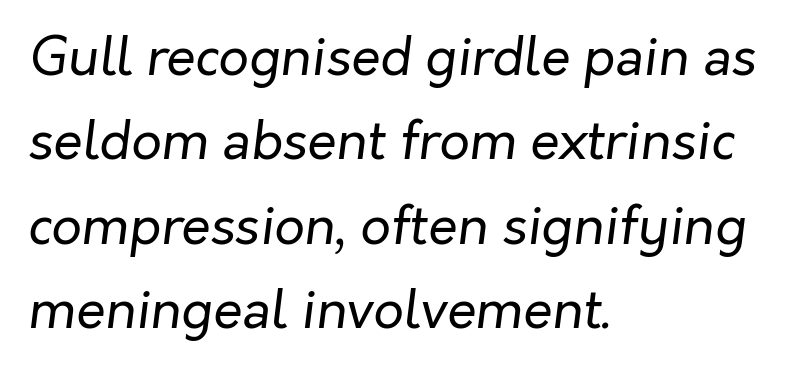
The image shows 53 px regular-weight type, italic (leaning right); set left-aligned, normal line spacing (1.59x), normal letter spacing, not underlined; low stroke contrast and a medium x-height.
